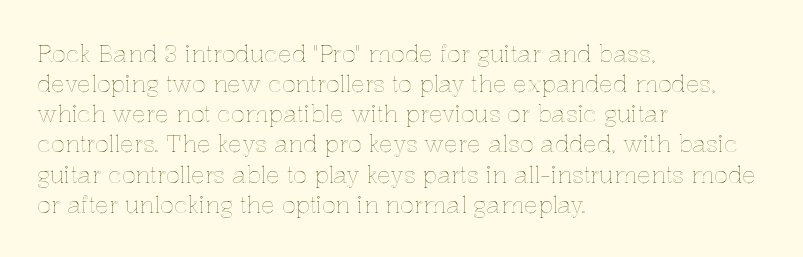
The image shows 23 px text type, upright; set left-aligned, normal line spacing (1.31x), normal letter spacing, not underlined.
